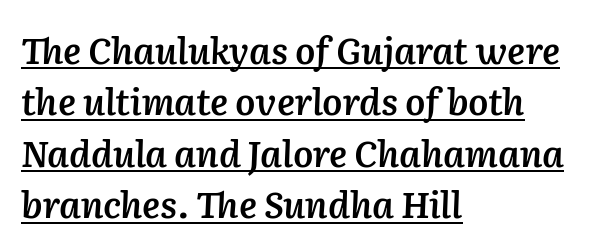
Students, observe the line beneath the letters — that is underlining. The designer left line spacing at the default. Is the block centered? No — it sits flush against the left margin. A typesetter would call this proportional, since set widths differ per character. Heft: intermediate — a semibold. Posture: slanted.
